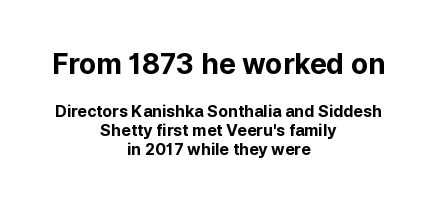
The image shows 28 px bold sans-serif type, upright; set centered, line spacing 1.18x, normal letter spacing, not underlined; the first (top) block is 1.75x larger; low stroke contrast and a medium x-height.
